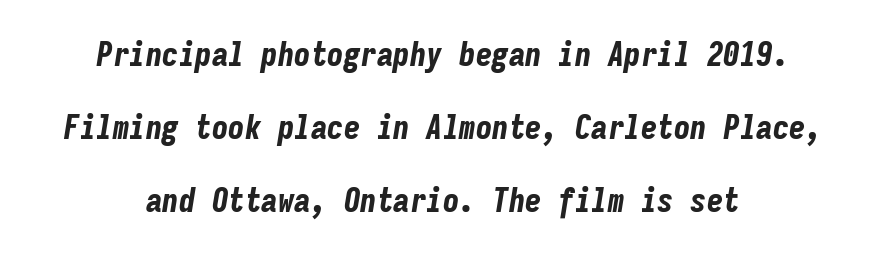
The rendering uses typewriter-style spacing with identical character cells. If you drew a line through each stem, it would be angled. The passage shown stacks its lines with a broad gap. Inter-character spacing is left at the font's built-in metrics. No word sits above an underline.
